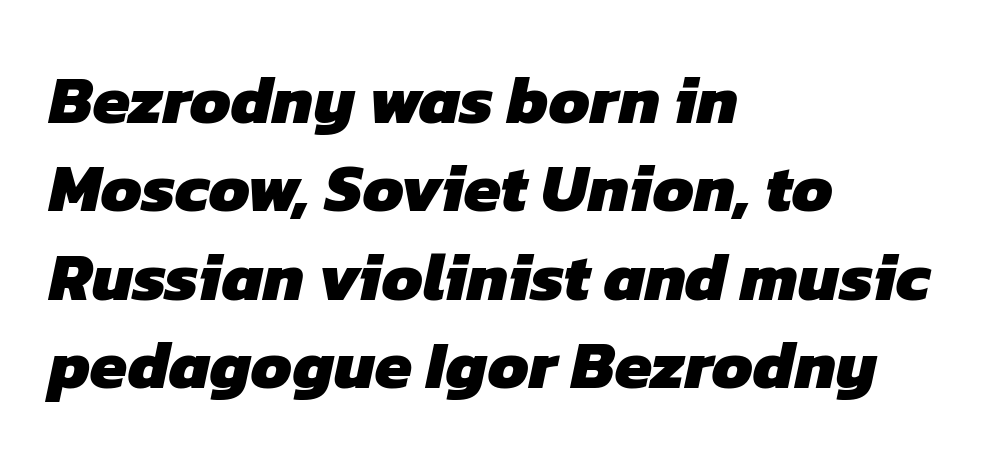
Q: Is the text bold? A: Yes.
Q: Is the typeface a serif or a sans-serif typeface? A: Sans-serif.
Q: Is the text underlined? A: No.
Q: How is the paragraph aligned? A: Left-aligned.
Q: Is the spacing between letters normal or unusually wide? A: Normal.
Q: Is the spacing between lines tight, normal or loose? A: Normal.
Q: Width (condensed, normal, or wide)? A: Normal.
Q: Stroke contrast? A: Low.
Q: x-height? A: Medium.
Q: Monospaced? A: No.
